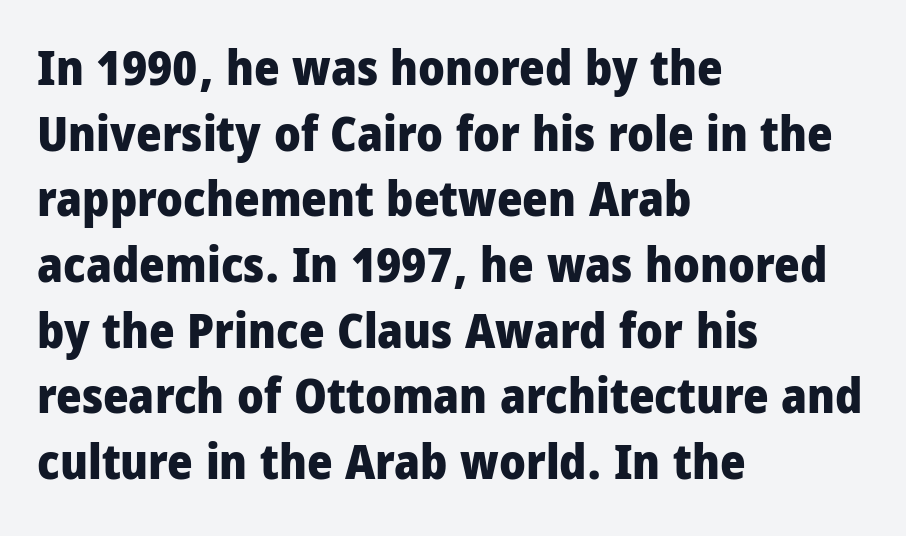
{"serif": "no", "italic": "no", "bold": "yes", "weight": "heavy", "width": "condensed", "stroke_contrast": "low", "x_height": "large", "monospaced": "no", "underline": "no", "align": "left", "line_spacing": "normal", "line_spacing_ratio": 1.34, "letter_spacing": "normal", "letter_spacing_em": 0.0, "glyph_px": 49}
